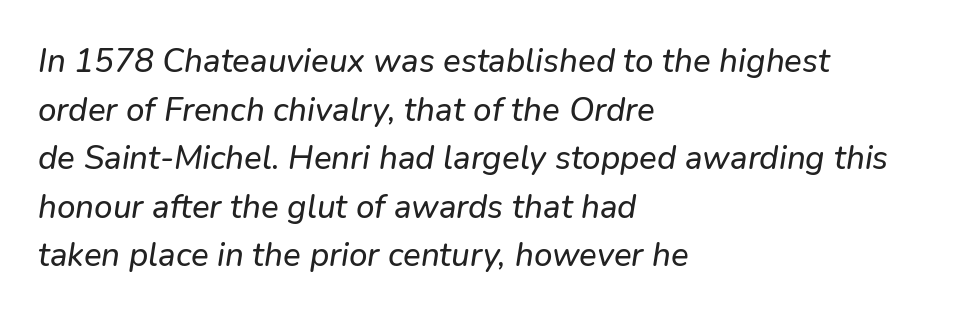
{"serif": "no", "width": "normal", "stroke_contrast": "low", "x_height": "medium", "monospaced": "no", "underline": "no", "align": "left", "line_spacing": "normal", "line_spacing_ratio": 1.47, "letter_spacing": "normal", "letter_spacing_em": 0.0, "glyph_px": 33}
